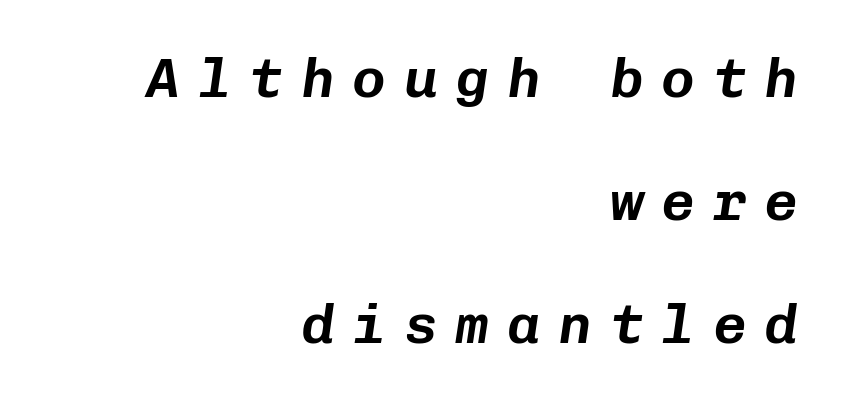
{"italic": "yes", "lean": "right", "slant_degrees": 8, "width": "normal", "stroke_contrast": "low", "x_height": "medium", "monospaced": "yes", "underline": "no", "align": "right", "line_spacing": "loose", "line_spacing_ratio": 2.2, "letter_spacing": "wide", "letter_spacing_em": 0.32, "glyph_px": 56}
